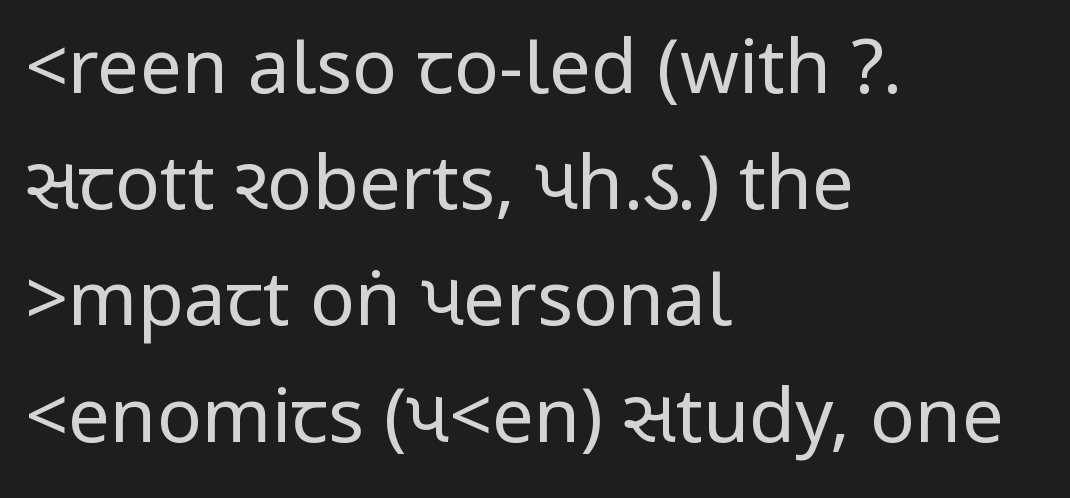
Compared with a typical body face, this is equally light or lighter still. When letters stand straight like this, we call the style roman or upright. Which margin do the lines hug? The left one — the right edge is uneven. Leading matches the norm, producing a regular column. Default kerning and tracking; the words read as compact shapes.
